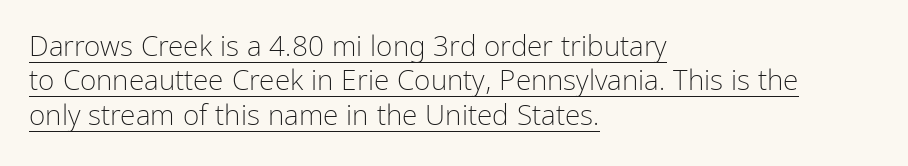
Looks like regular typesetting: each glyph gets only the width it needs. Heft: none added — not bold. The rendering uses the underline text-decoration. Note: no serifs on the glyphs. These lines were composed using upright roman letters. One-word summary of the alignment: left.
